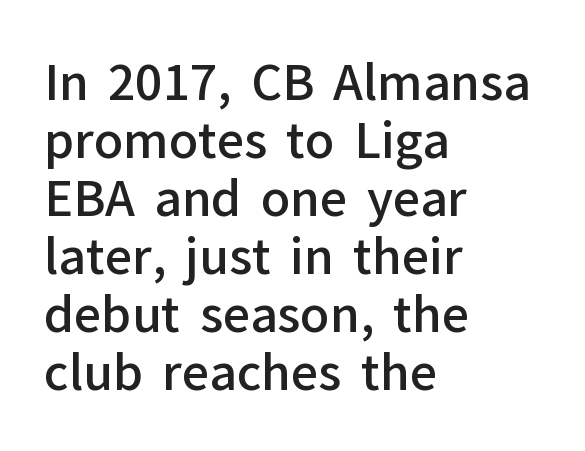
The image shows 48 px semibold sans-serif type, upright; set left-aligned, line spacing 1.21x, normal letter spacing, not underlined; low stroke contrast and a medium x-height.
